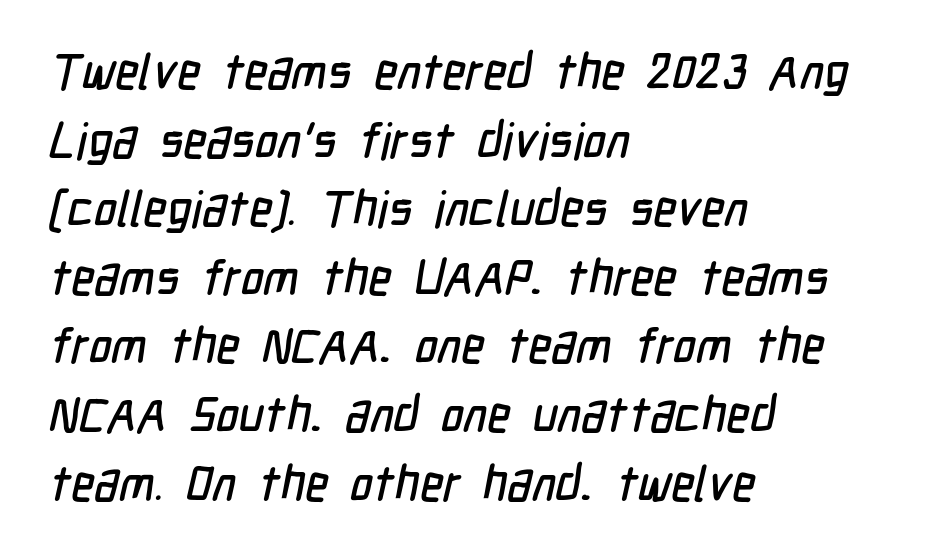
Q: Is the typeface a serif or a sans-serif typeface? A: Sans-serif.
Q: Is the text underlined? A: No.
Q: How is the paragraph aligned? A: Left-aligned.
Q: Is the spacing between letters normal or unusually wide? A: Normal.
Q: Is the spacing between lines tight, normal or loose? A: Normal.
Q: Width (condensed, normal, or wide)? A: Condensed.
Q: Stroke contrast? A: Low.
Q: x-height? A: Medium.
Q: Monospaced? A: No.
